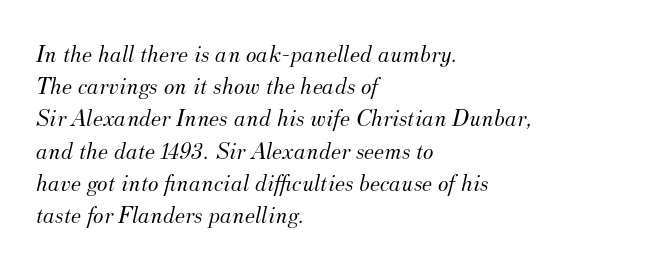
{"italic": "yes", "lean": "right", "slant_degrees": 12, "bold": "no", "underline": "no", "align": "left", "line_spacing": "normal", "line_spacing_ratio": 1.29, "letter_spacing": "normal", "letter_spacing_em": 0.0, "glyph_px": 25}
